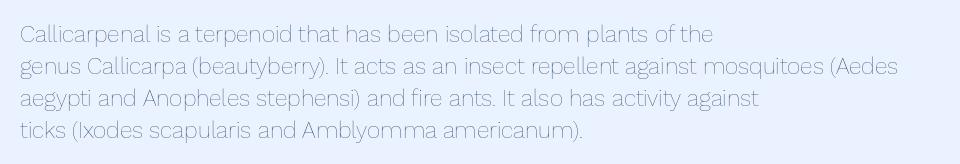
Caption: standard tracking, unaltered. Does the leading feel generous? No, just average. The lines are quadded left. Check the space under the baseline: it is left empty.
